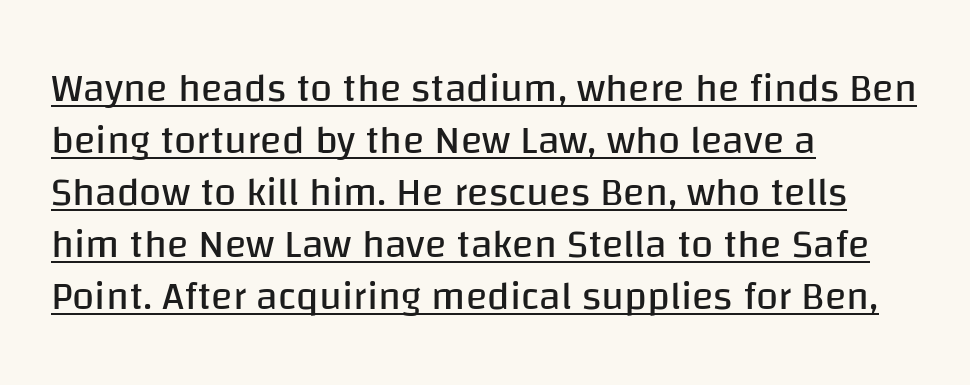
Q: Is the text bold? A: No.
Q: Is the text italic (slanted)? A: No, it is upright.
Q: Is the typeface a serif or a sans-serif typeface? A: Sans-serif.
Q: Is the text underlined? A: Yes.
Q: How is the paragraph aligned? A: Left-aligned.
Q: Is the spacing between letters normal or unusually wide? A: Normal.
Q: Is the spacing between lines tight, normal or loose? A: Normal.
Q: Width (condensed, normal, or wide)? A: Normal.
Q: Stroke contrast? A: Low.
Q: x-height? A: Large.
Q: Monospaced? A: No.
